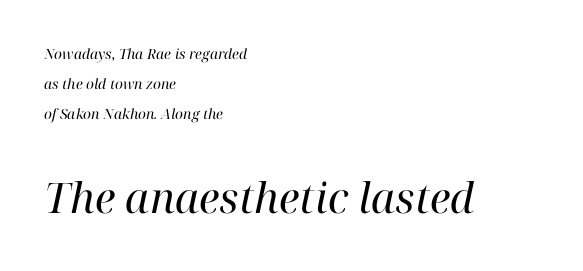
Note the varied advance widths — an 'i' is clearly narrower than an 'm'. When letters slant like this, we call the style italic. Letter spacing: default. Small tapered or slab feet sit at the stroke ends, so this counts as serif. A student would notice the bottom passage is typeset larger than what precedes it.
